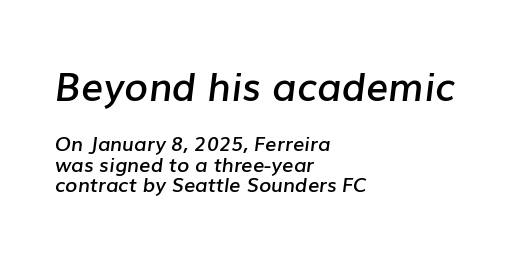
Does the weight exceed regular? Yes, but only to semibold. The letters advance in unequal steps, a hallmark of proportional type. This sample trades vertical openness for compactness between lines. Looking at the ascenders, they clearly lean. Has an underline been added? It has not. The rendering anchors every line to the left-hand side.
